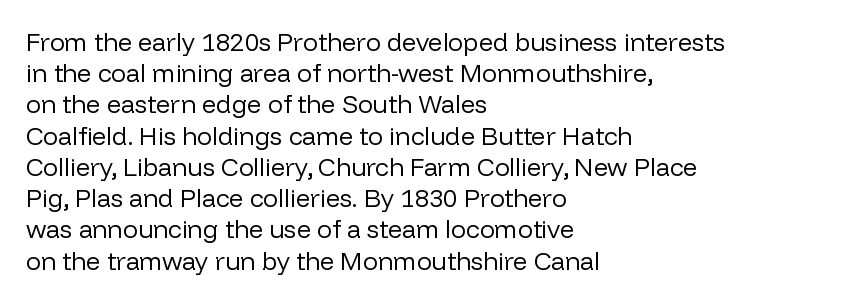
The image shows 25 px text type, upright; set left-aligned, normal line spacing (1.25x), normal letter spacing, not underlined.
